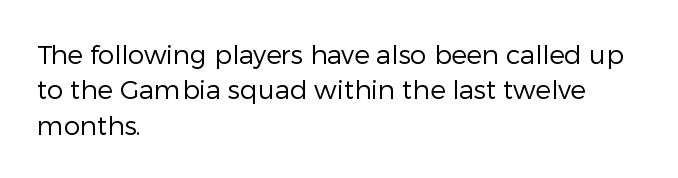
The image shows 26 px text type, upright; set left-aligned, normal line spacing (1.36x), normal letter spacing, not underlined.
